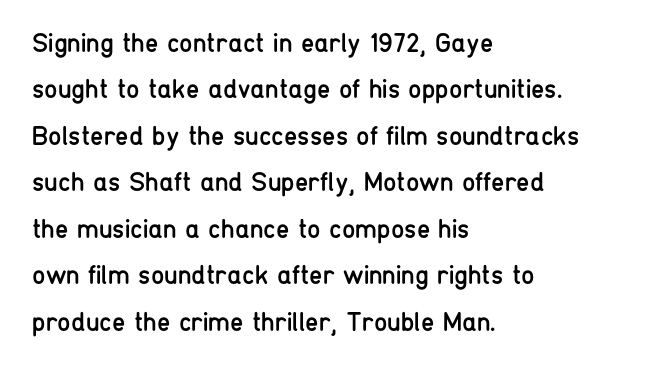
The image shows 27 px text type, upright; set left-aligned, line spacing 1.72x, normal letter spacing, not underlined.
